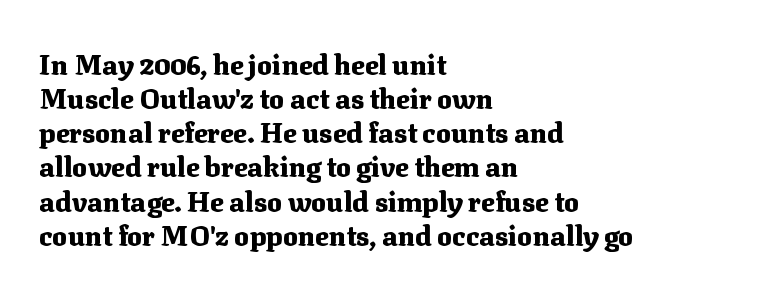
There is no visible air inserted between adjacent glyphs. Underlining? Definitely not there. Note the varied advance widths — an 'i' is clearly narrower than an 'm'. Designer's note — italics off, roman on.
